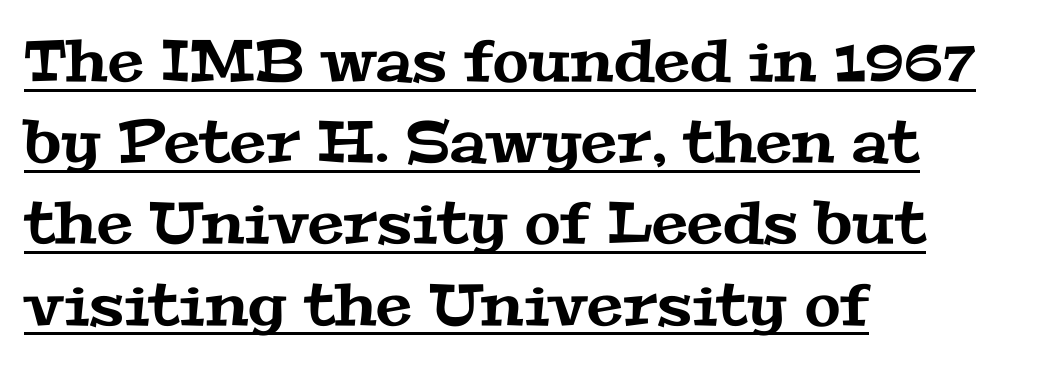
Honestly, the row spacing looks completely unremarkable. The typesetter chose a ragged-right arrangement here. Are there feet on the stems? There are — it's a serif. These lines keep a tight, regular rhythm from letter to letter. Emphasis is given by a line drawn under the lettering. Is this a fixed-width face? No — the glyphs have proportional, varying widths.
